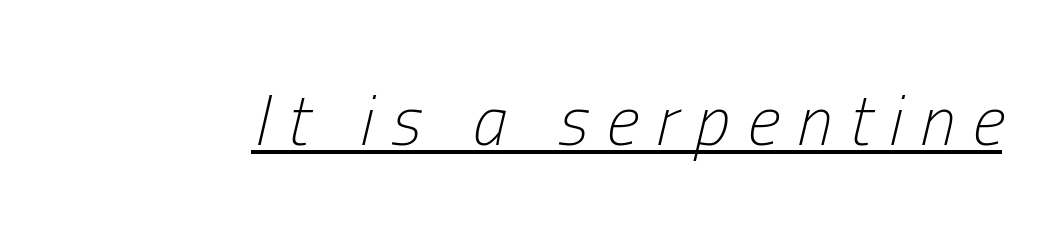
Q: Is the text bold? A: No.
Q: Is the text italic (slanted)? A: Yes, it leans right by about 13 degrees.
Q: Is the text underlined? A: Yes.
Q: Is the spacing between letters normal or unusually wide? A: Unusually wide.
Q: Width (condensed, normal, or wide)? A: Condensed.
Q: Stroke contrast? A: Low.
Q: x-height? A: Medium.
Q: Monospaced? A: No.
